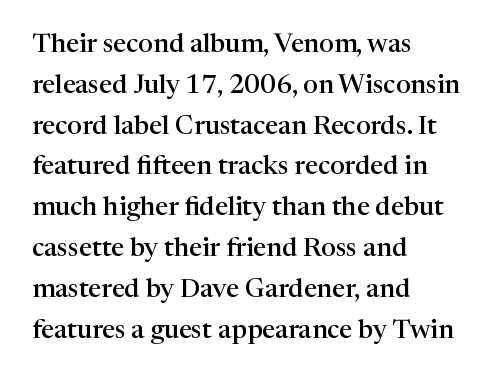
Caption: semibold face, moderately heavy strokes. Students, observe: this is what conventionally led text looks like. Quick note: not italic, upright. A bare baseline throughout the passage.
